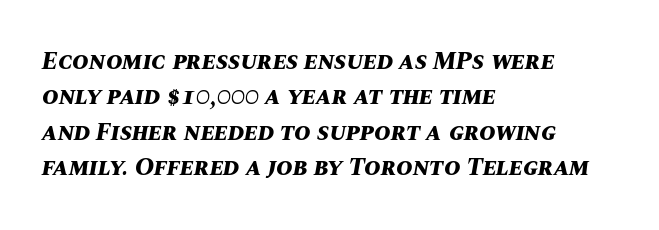
Q: Is the text bold? A: Yes.
Q: Is the text italic (slanted)? A: Yes, it leans right by about 10 degrees.
Q: Is the text underlined? A: No.
Q: How is the paragraph aligned? A: Left-aligned.
Q: Is the spacing between letters normal or unusually wide? A: Normal.
Q: Is the spacing between lines tight, normal or loose? A: Normal.
